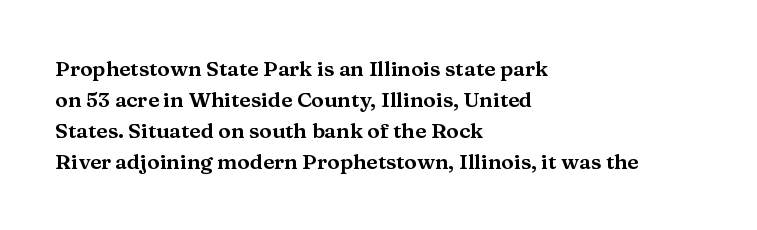
There is no visible air inserted between adjacent glyphs. Alignment: flush left. The words here are not underlined. The axis of the letterforms is exactly vertical. The designer left line spacing at the default.
